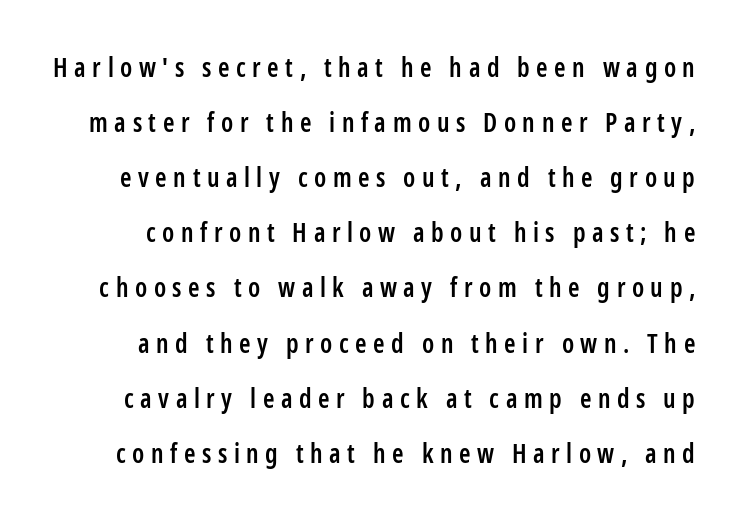
{"italic": "no", "bold": "semi", "underline": "no", "line_spacing": "loose", "line_spacing_ratio": 2.12, "letter_spacing": "wide", "letter_spacing_em": 0.25, "glyph_px": 26}
